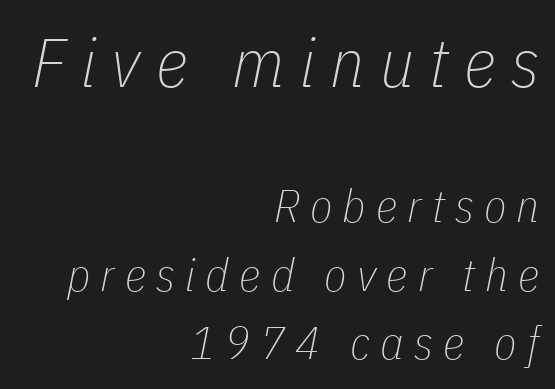
Is this a heavy cut? Hardly; it is regular or lighter. Tracking here is generous; glyphs stand well apart from one another. Baseline-to-baseline distance is the conventional proportion of letter height. Is this a fixed-width face? No — the glyphs have proportional, varying widths.
